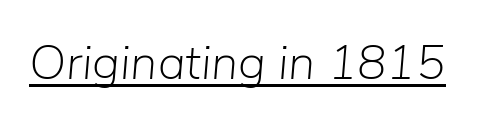
{"italic": "yes", "lean": "right", "slant_degrees": 5, "bold": "no", "weight": "light", "width": "normal", "stroke_contrast": "low", "x_height": "medium", "monospaced": "no", "underline": "yes", "letter_spacing": "normal", "letter_spacing_em": 0.0, "glyph_px": 49}
